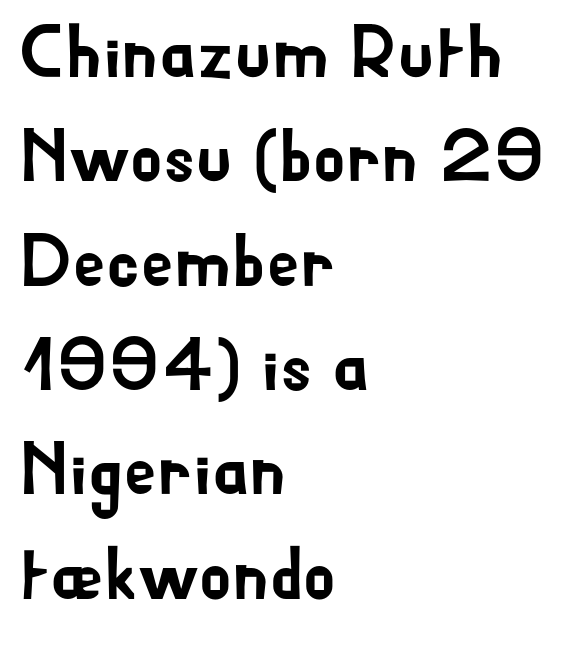
The horizontal fit of the characters is conventional and even. Notice how descenders clear the ascenders below comfortably — that's standard leading. Any mark beneath the type? The region is blank. Upright lettering throughout. Compared with a centered layout, this one pins lines to the left instead. The face used here is proportionally spaced, like ordinary book or web type.
